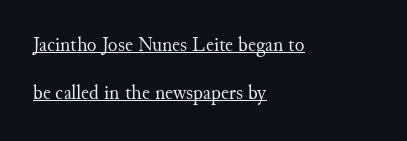
Quick note: not italic, upright. The passage is arranged the way most books set body copy — flush left. Glance below the letters and you will spot a drawn line. How are the letters spaced? Ordinarily, with no added tracking. Is this a heavy cut? Hardly; it is regular or lighter. What's the leading like? Stretched, with rows far apart.
